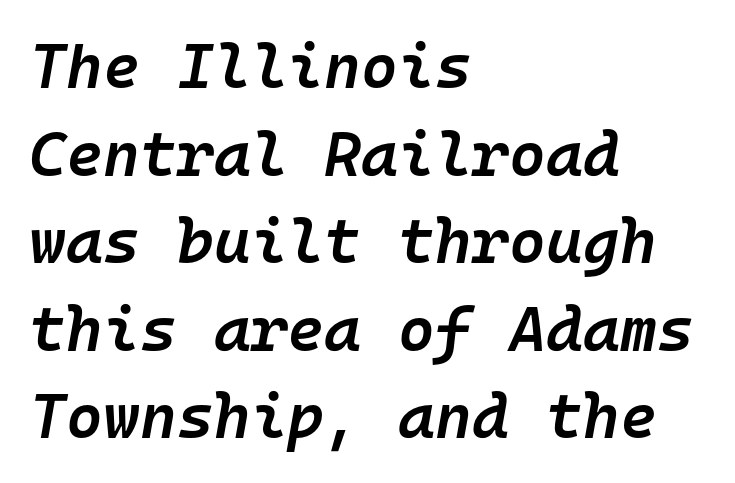
Q: Is the text bold? A: Semi-bold.
Q: Is the text italic (slanted)? A: Yes, it leans right by about 10 degrees.
Q: Is the text underlined? A: No.
Q: How is the paragraph aligned? A: Left-aligned.
Q: Is the spacing between letters normal or unusually wide? A: Normal.
Q: Is the spacing between lines tight, normal or loose? A: Normal.
Q: Width (condensed, normal, or wide)? A: Normal.
Q: Stroke contrast? A: Low.
Q: x-height? A: Medium.
Q: Monospaced? A: Yes.
